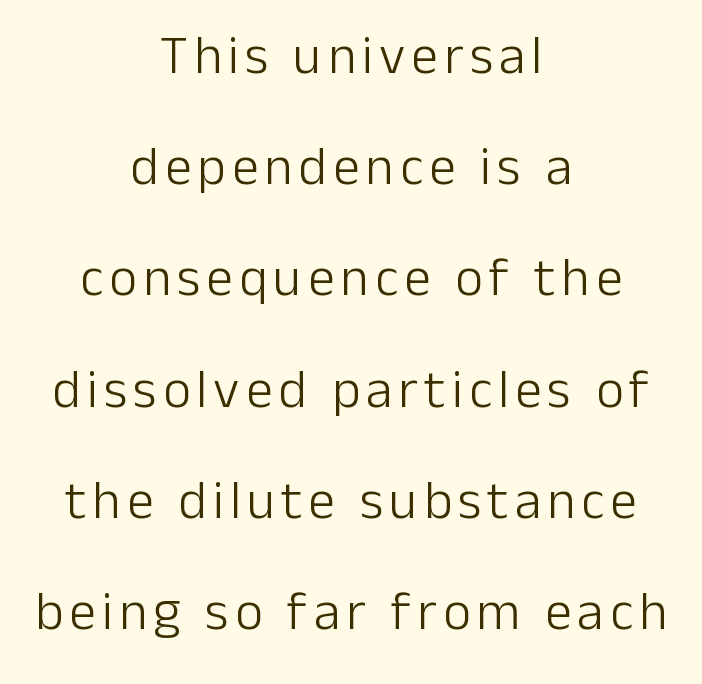
Q: Is the text bold? A: No.
Q: Is the text italic (slanted)? A: No, it is upright.
Q: Is the typeface a serif or a sans-serif typeface? A: Sans-serif.
Q: Is the text underlined? A: No.
Q: How is the paragraph aligned? A: Centered.
Q: Is the spacing between lines tight, normal or loose? A: Loose.
Q: Width (condensed, normal, or wide)? A: Normal.
Q: Stroke contrast? A: Low.
Q: x-height? A: Medium.
Q: Monospaced? A: No.
